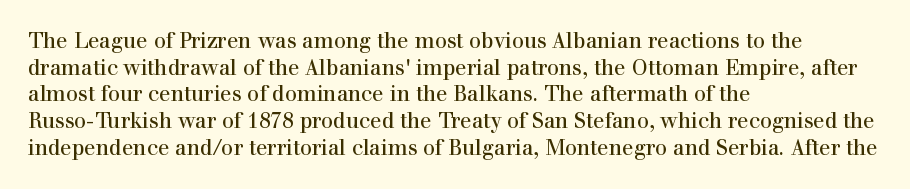
{"italic": "no", "underline": "no", "align": "left", "line_spacing": "normal", "line_spacing_ratio": 1.27, "letter_spacing": "normal", "letter_spacing_em": 0.0, "glyph_px": 21}
